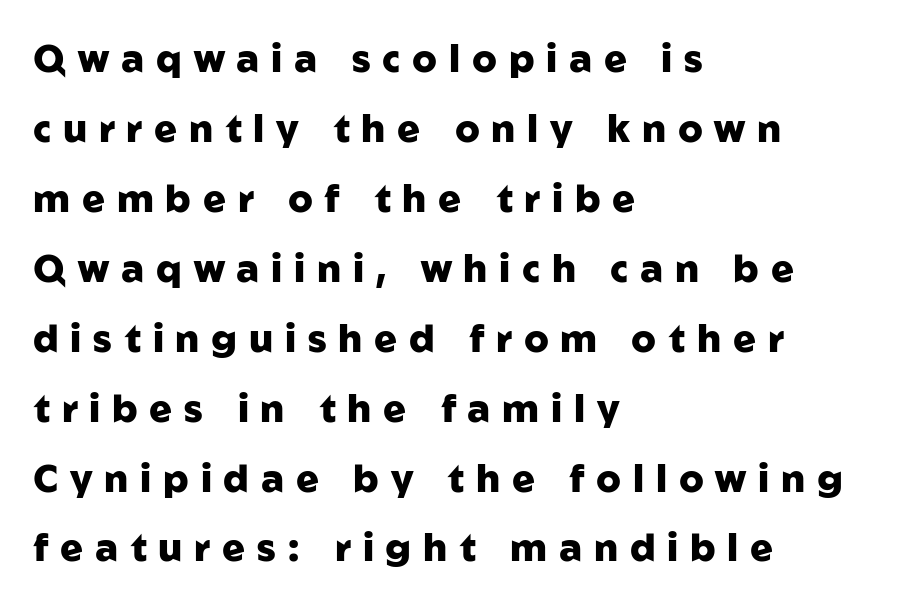
The image shows 38 px heavy sans-serif type, upright; set left-aligned, line spacing 1.84x, unusually wide letter spacing (+0.31 em), not underlined; low stroke contrast and a medium x-height.
